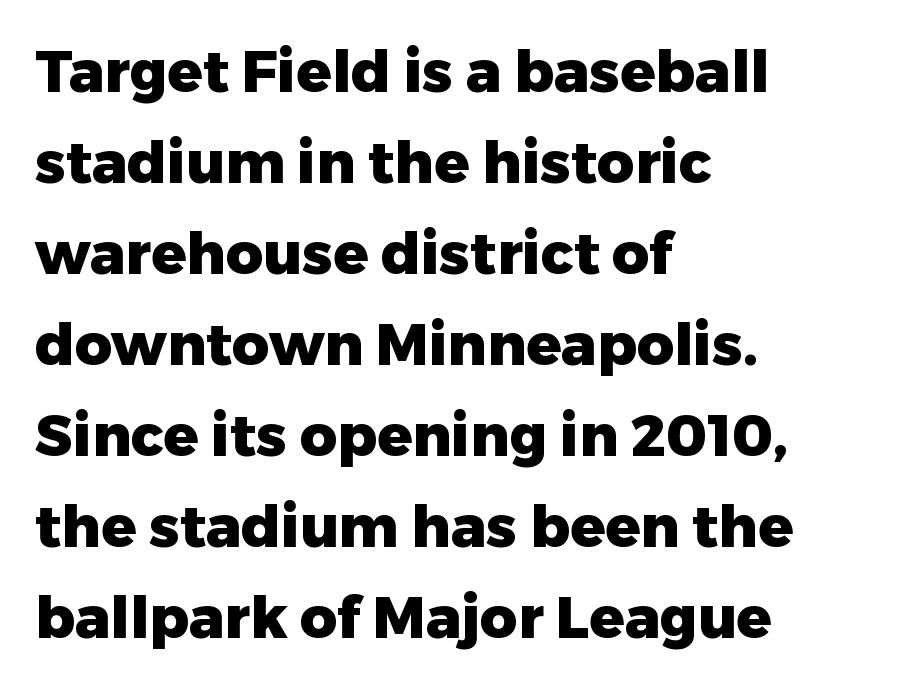
Q: Is the text bold? A: Yes.
Q: Is the text italic (slanted)? A: No, it is upright.
Q: Is the typeface a serif or a sans-serif typeface? A: Sans-serif.
Q: Is the text underlined? A: No.
Q: How is the paragraph aligned? A: Left-aligned.
Q: Is the spacing between letters normal or unusually wide? A: Normal.
Q: Is the spacing between lines tight, normal or loose? A: Normal.
Q: Width (condensed, normal, or wide)? A: Normal.
Q: Stroke contrast? A: Low.
Q: x-height? A: Medium.
Q: Monospaced? A: No.
